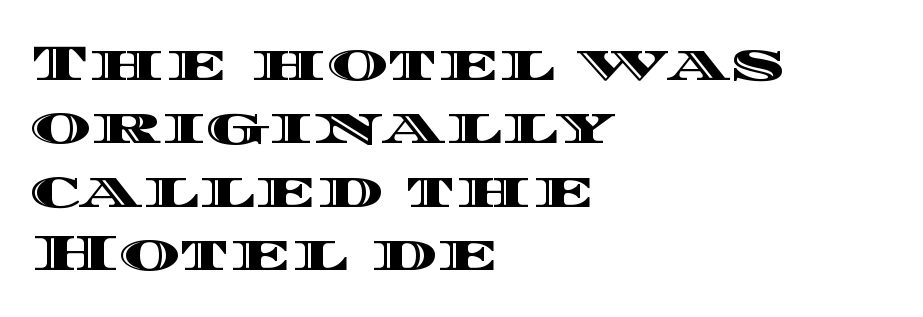
Q: Is the text italic (slanted)? A: No, it is upright.
Q: Is the text underlined? A: No.
Q: How is the paragraph aligned? A: Left-aligned.
Q: Is the spacing between letters normal or unusually wide? A: Normal.
Q: Width (condensed, normal, or wide)? A: Wide.
Q: x-height? A: Large.
Q: Monospaced? A: No.
